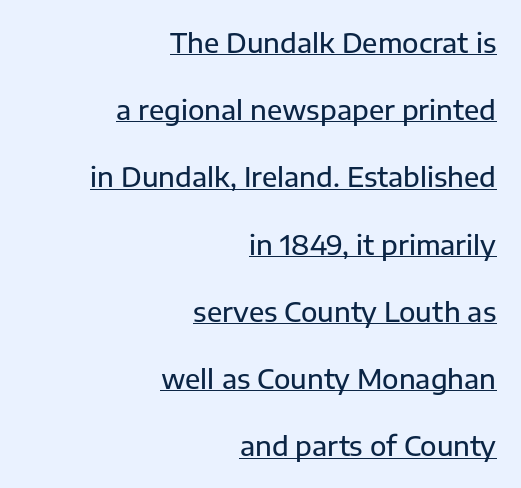
The face used here is rendered with its standard letterfit. This rendering features underlined lettering. These lines stand farther apart than default settings would place them. Reading down the block, your eye finds every line finishing at a fixed right position. The letters stand straight up with perfectly vertical stems.
